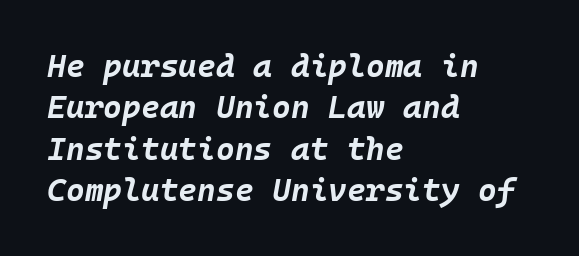
The image shows 32 px bold type, italic (leaning right), monospaced; set left-aligned, normal line spacing (1.29x), normal letter spacing, not underlined; low stroke contrast and a large x-height.
